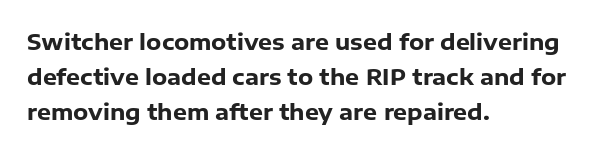
Every row of glyphs begins at an identical x-position on the left. Each word holds together tightly as a unit, with standard inter-letter gaps. What's the leading like? Ordinary, nothing unusual. Nope, not italic — everything's standing straight. The space directly below the letters is spotless.
